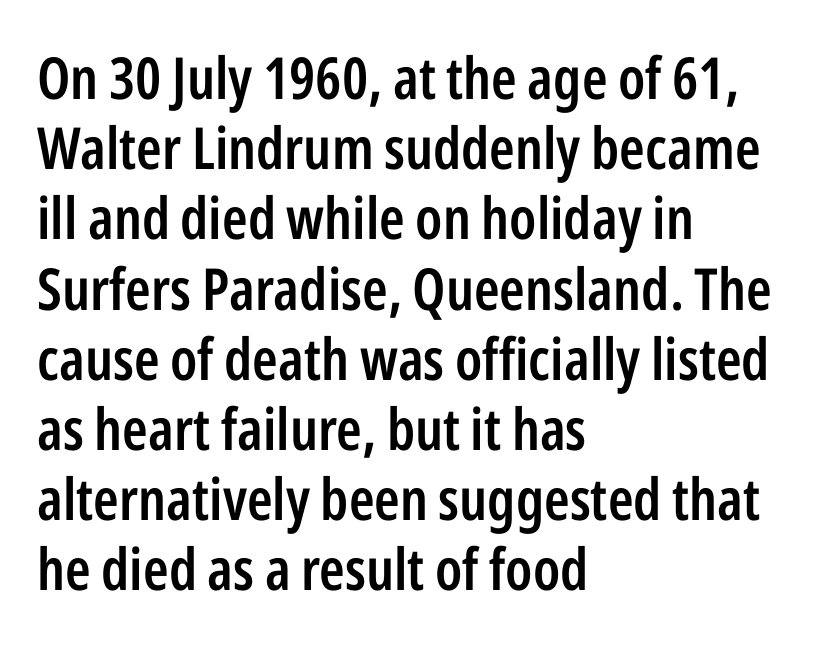
{"serif": "no", "italic": "no", "bold": "semi", "weight": "semibold", "width": "condensed", "stroke_contrast": "low", "x_height": "medium", "monospaced": "no", "underline": "no", "align": "left", "line_spacing_ratio": 1.21, "letter_spacing": "normal", "letter_spacing_em": 0.0, "glyph_px": 58}
